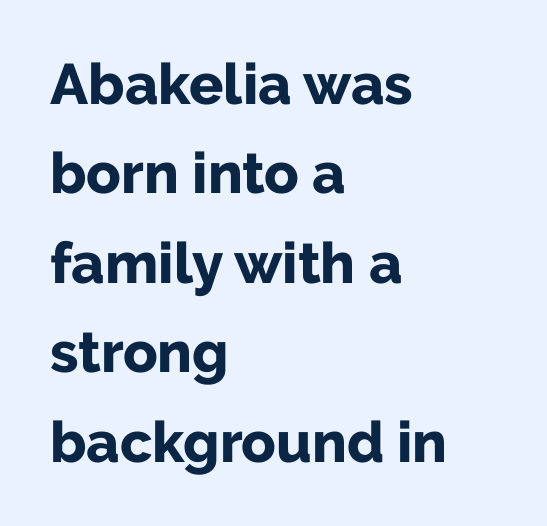
{"serif": "no", "italic": "no", "bold": "yes", "weight": "bold", "width": "normal", "stroke_contrast": "low", "x_height": "medium", "monospaced": "no", "underline": "no", "align": "left", "line_spacing": "normal", "line_spacing_ratio": 1.57, "letter_spacing": "normal", "letter_spacing_em": 0.0, "glyph_px": 57}
